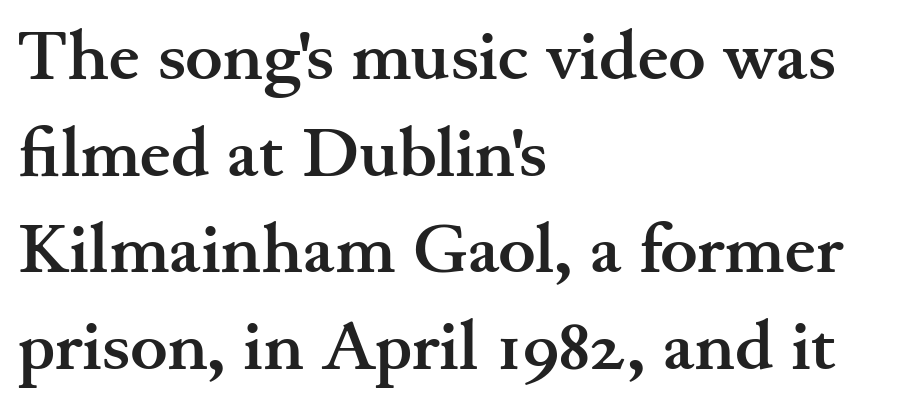
{"serif": "yes", "italic": "no", "bold": "yes", "weight": "semibold", "width": "wide", "stroke_contrast": "medium", "x_height": "small", "monospaced": "no", "underline": "no", "align": "left", "line_spacing": "normal", "line_spacing_ratio": 1.38, "letter_spacing": "normal", "letter_spacing_em": 0.0, "glyph_px": 70}
